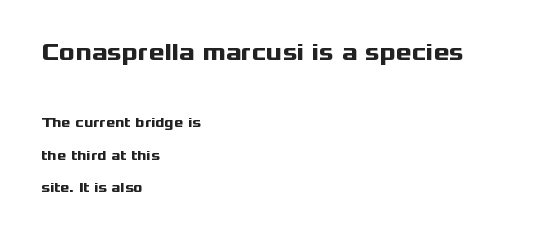
Q: Is the text bold? A: Yes.
Q: Is the text italic (slanted)? A: No, it is upright.
Q: Is the text underlined? A: No.
Q: How is the paragraph aligned? A: Left-aligned.
Q: Is the spacing between letters normal or unusually wide? A: Normal.
Q: Is the spacing between lines tight, normal or loose? A: Loose.
Q: Which block of text is set in a larger size, the first (top) or the second (bottom)? A: The first (top) one.
